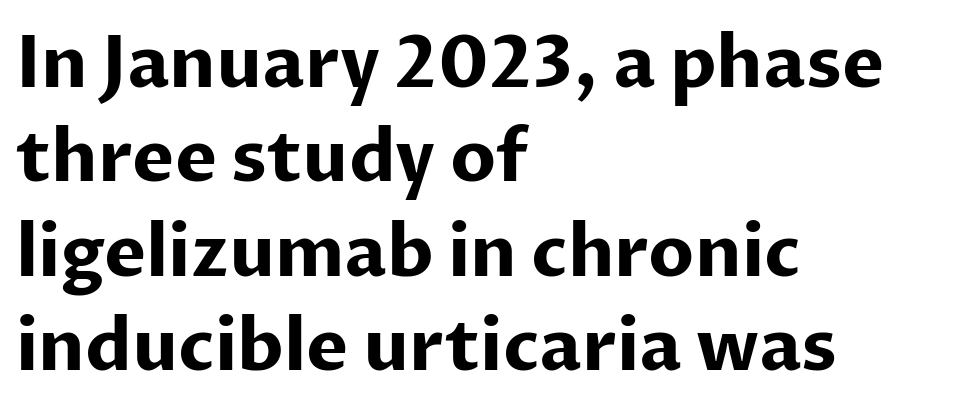
Q: Is the text bold? A: Yes.
Q: Is the text italic (slanted)? A: No, it is upright.
Q: Is the typeface a serif or a sans-serif typeface? A: Sans-serif.
Q: Is the text underlined? A: No.
Q: How is the paragraph aligned? A: Left-aligned.
Q: Is the spacing between letters normal or unusually wide? A: Normal.
Q: Is the spacing between lines tight, normal or loose? A: Normal.
Q: Width (condensed, normal, or wide)? A: Normal.
Q: Stroke contrast? A: Low.
Q: x-height? A: Medium.
Q: Monospaced? A: No.
